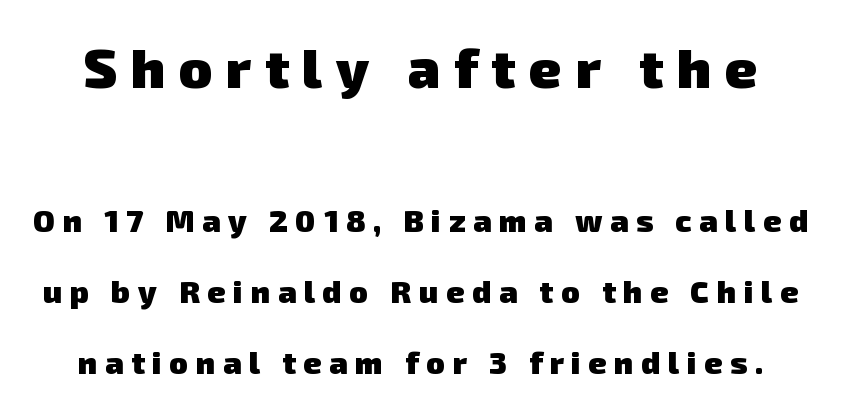
{"serif": "no", "bold": "yes", "weight": "heavy", "width": "normal", "stroke_contrast": "low", "x_height": "medium", "monospaced": "no", "underline": "no", "line_spacing": "loose", "line_spacing_ratio": 2.28, "letter_spacing": "wide", "letter_spacing_em": 0.25, "larger_block": "first", "size_ratio": 1.77, "glyph_px": 55}
